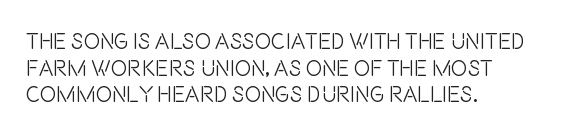
{"italic": "no", "bold": "no", "underline": "no", "align": "left", "line_spacing_ratio": 1.21, "letter_spacing": "normal", "letter_spacing_em": 0.0, "glyph_px": 22}
